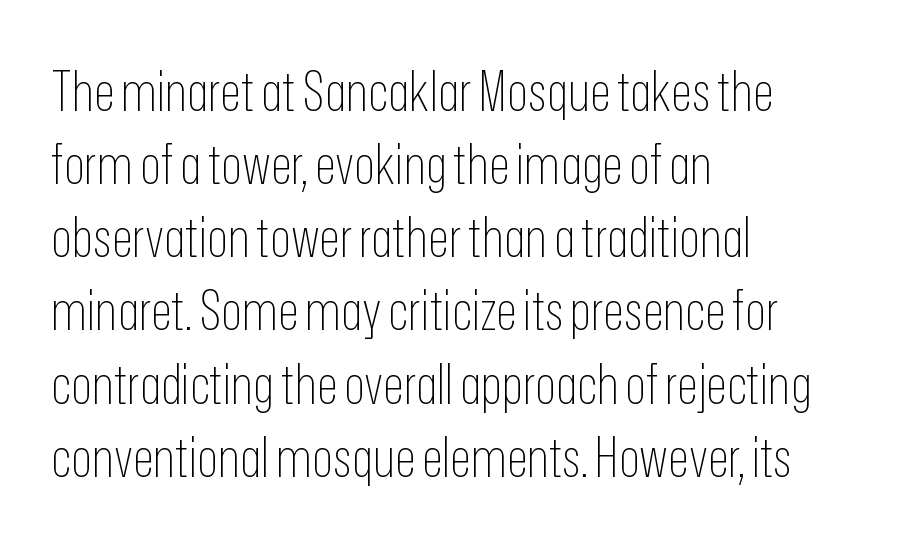
{"serif": "no", "italic": "no", "bold": "no", "weight": "thin", "width": "condensed", "stroke_contrast": "low", "x_height": "medium", "monospaced": "no", "underline": "no", "align": "left", "line_spacing": "normal", "line_spacing_ratio": 1.33, "letter_spacing": "normal", "letter_spacing_em": 0.0, "glyph_px": 55}
